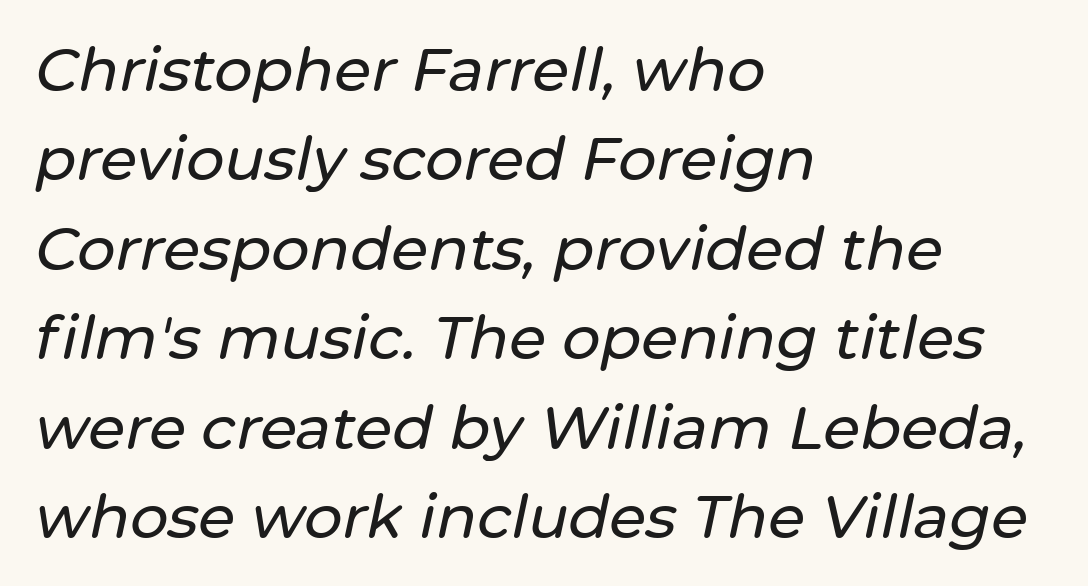
{"italic": "yes", "lean": "right", "slant_degrees": 12, "width": "normal", "stroke_contrast": "low", "x_height": "medium", "monospaced": "no", "underline": "no", "align": "left", "line_spacing": "normal", "line_spacing_ratio": 1.49, "letter_spacing": "normal", "letter_spacing_em": 0.0, "glyph_px": 60}
